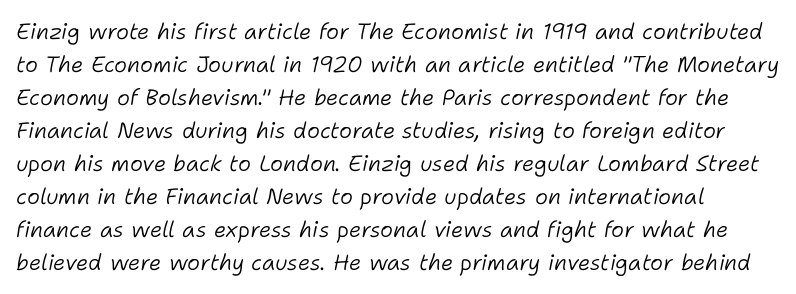
The image shows 22 px text type, italic (leaning right); set normal line spacing (1.5x), normal letter spacing, not underlined.
